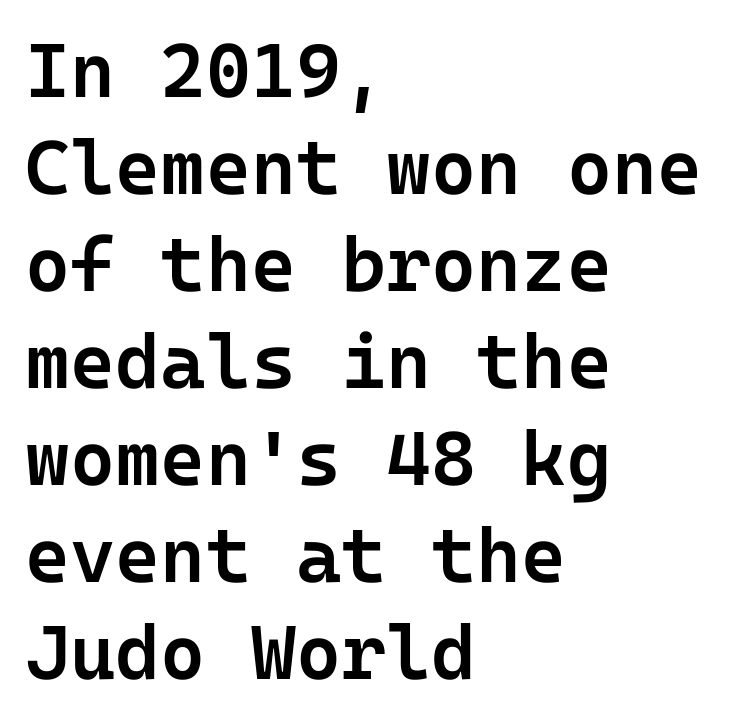
{"serif": "no", "italic": "no", "bold": "semi", "weight": "semibold", "width": "normal", "stroke_contrast": "low", "x_height": "medium", "underline": "no", "align": "left", "line_spacing": "normal", "line_spacing_ratio": 1.26, "letter_spacing": "normal", "letter_spacing_em": 0.0, "glyph_px": 77}
